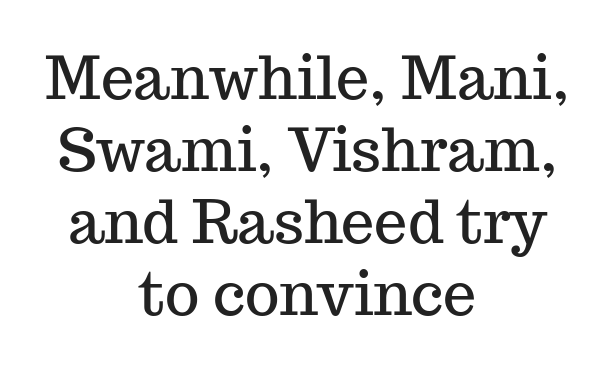
Q: Is the text italic (slanted)? A: No, it is upright.
Q: Is the typeface a serif or a sans-serif typeface? A: Serif.
Q: Is the text underlined? A: No.
Q: How is the paragraph aligned? A: Centered.
Q: Is the spacing between letters normal or unusually wide? A: Normal.
Q: Width (condensed, normal, or wide)? A: Normal.
Q: Stroke contrast? A: Medium.
Q: x-height? A: Medium.
Q: Monospaced? A: No.
